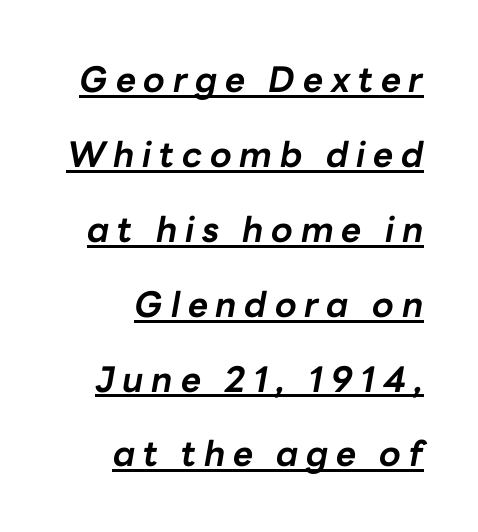
Q: Is the text bold? A: Yes.
Q: Is the text italic (slanted)? A: Yes, it leans right by about 10 degrees.
Q: Is the text underlined? A: Yes.
Q: How is the paragraph aligned? A: Right-aligned.
Q: Is the spacing between letters normal or unusually wide? A: Unusually wide.
Q: Is the spacing between lines tight, normal or loose? A: Loose.
Q: Width (condensed, normal, or wide)? A: Normal.
Q: Stroke contrast? A: Low.
Q: x-height? A: Medium.
Q: Monospaced? A: No.
